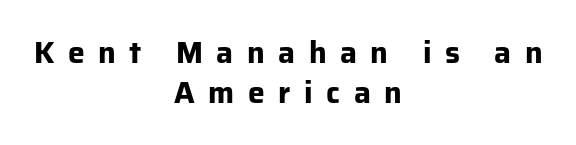
The image shows 30 px bold sans-serif type, upright; set centered, normal line spacing (1.32x), unusually wide letter spacing (+0.45 em), not underlined; low stroke contrast and a medium x-height.
